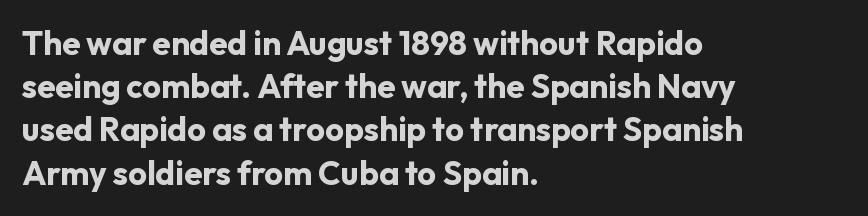
Q: Is the text bold? A: Yes.
Q: Is the text italic (slanted)? A: No, it is upright.
Q: Is the typeface a serif or a sans-serif typeface? A: Sans-serif.
Q: Is the text underlined? A: No.
Q: How is the paragraph aligned? A: Left-aligned.
Q: Is the spacing between letters normal or unusually wide? A: Normal.
Q: Is the spacing between lines tight, normal or loose? A: Normal.
Q: Width (condensed, normal, or wide)? A: Normal.
Q: Stroke contrast? A: Low.
Q: x-height? A: Medium.
Q: Monospaced? A: No.
